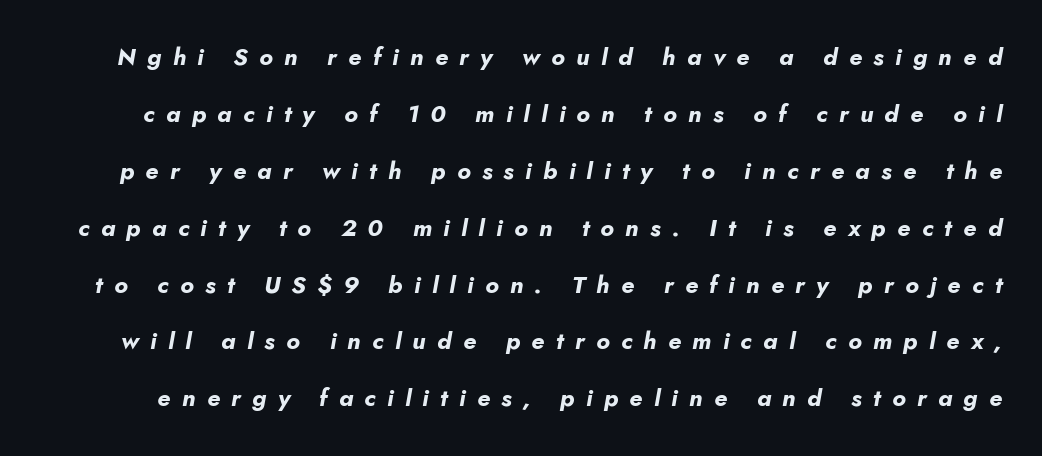
Q: Is the text bold? A: Yes.
Q: Is the text italic (slanted)? A: Yes, it leans right by about 10 degrees.
Q: Is the text underlined? A: No.
Q: Is the spacing between letters normal or unusually wide? A: Unusually wide.
Q: Is the spacing between lines tight, normal or loose? A: Loose.
